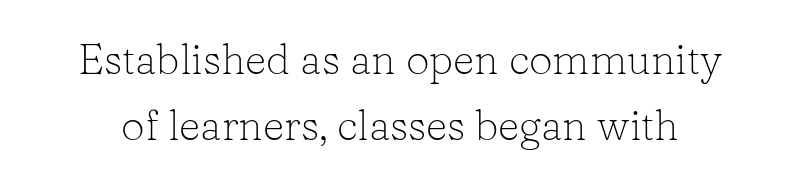
Q: Is the text bold? A: No.
Q: Is the text italic (slanted)? A: No, it is upright.
Q: Is the typeface a serif or a sans-serif typeface? A: Serif.
Q: Is the text underlined? A: No.
Q: Is the spacing between letters normal or unusually wide? A: Normal.
Q: Is the spacing between lines tight, normal or loose? A: Normal.
Q: Width (condensed, normal, or wide)? A: Normal.
Q: Stroke contrast? A: Low.
Q: x-height? A: Medium.
Q: Monospaced? A: No.
